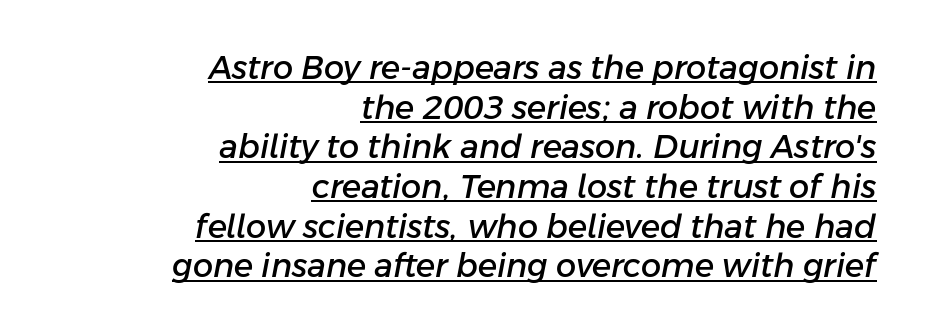
Observe the ordinary spacing: letters are neighbours, not strangers. Underline: present. Teacher's note: observe the even right margin — that is flush-right alignment. There's an unmistakable incline to the writing here.
